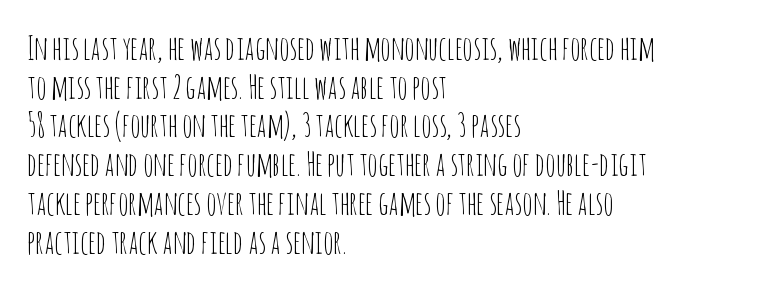
{"serif": "no", "italic": "no", "bold": "no", "weight": "thin", "width": "condensed", "stroke_contrast": "low", "x_height": "large", "monospaced": "no", "underline": "no", "align": "left", "line_spacing_ratio": 1.21, "letter_spacing": "normal", "letter_spacing_em": 0.0, "glyph_px": 32}
